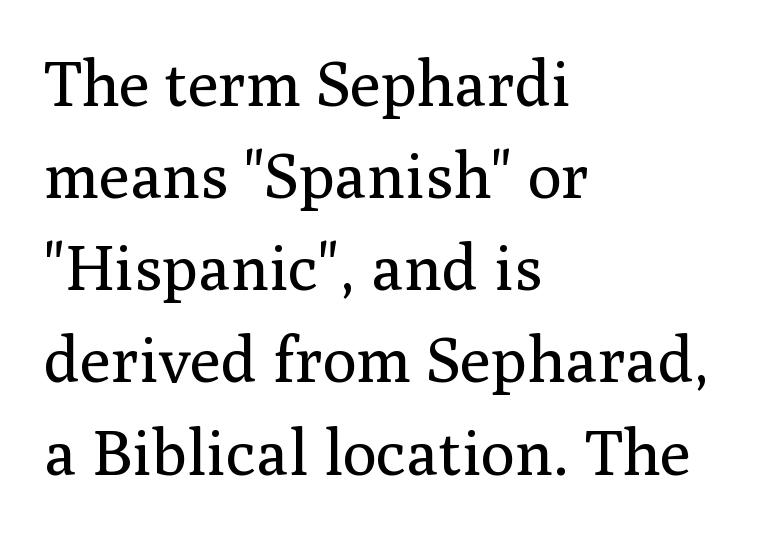
The image shows 64 px regular-weight serif type, upright; set left-aligned, normal line spacing (1.44x), normal letter spacing, not underlined; medium stroke contrast and a medium x-height.
